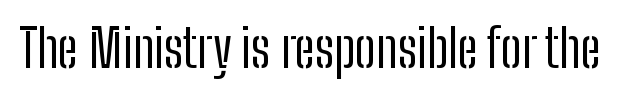
The face used here is a sans, in the tradition of grotesques and geometrics. No italicization has been applied; the sample stays upright. Spacing verdict: proportional, widths tailored to each character. Descenders are the only things crossing below the line. Short note: letters normally spaced.
